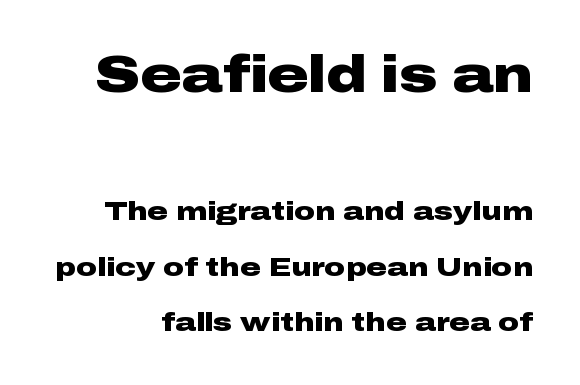
{"serif": "no", "italic": "no", "bold": "yes", "weight": "heavy", "width": "wide", "stroke_contrast": "low", "x_height": "medium", "monospaced": "no", "underline": "no", "line_spacing": "loose", "line_spacing_ratio": 2.14, "letter_spacing": "normal", "letter_spacing_em": 0.0, "larger_block": "first", "size_ratio": 1.96, "glyph_px": 51}
